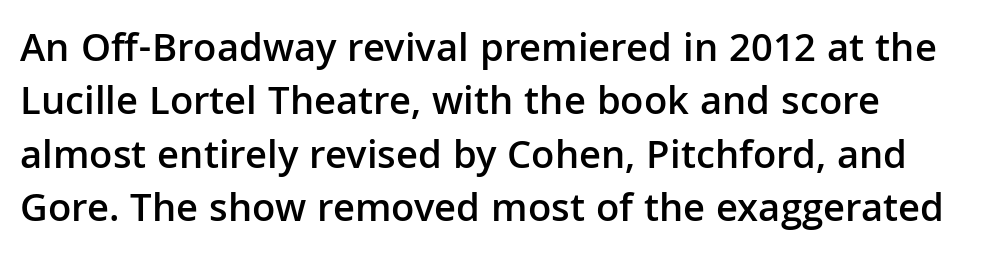
{"serif": "no", "italic": "no", "bold": "semi", "weight": "semibold", "width": "normal", "stroke_contrast": "low", "x_height": "medium", "monospaced": "no", "underline": "no", "align": "left", "line_spacing": "normal", "line_spacing_ratio": 1.3, "letter_spacing": "normal", "letter_spacing_em": 0.0, "glyph_px": 41}
